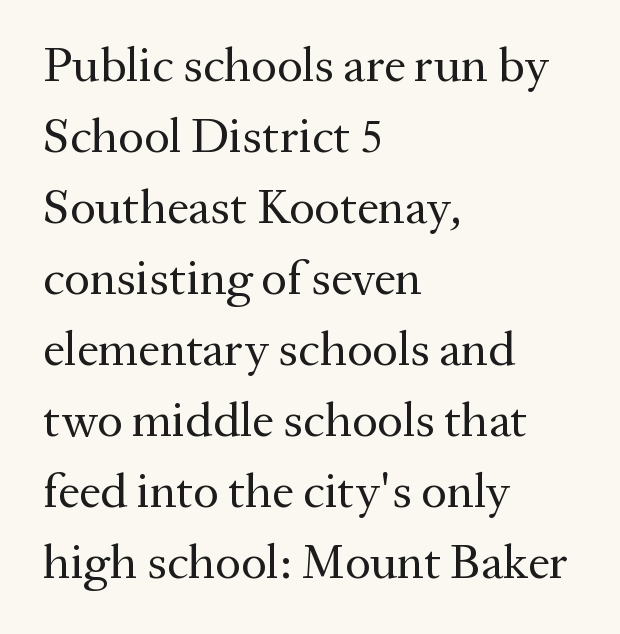
When letters stand straight like this, we call the style roman or upright. The typesetter chose a ragged-right arrangement here. The area under the type is left untouched. The passage shown is typeset with a serif family. The letters advance in unequal steps, a hallmark of proportional type.
